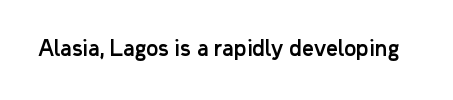
The image shows 21 px text type, upright; set normal letter spacing, not underlined.
